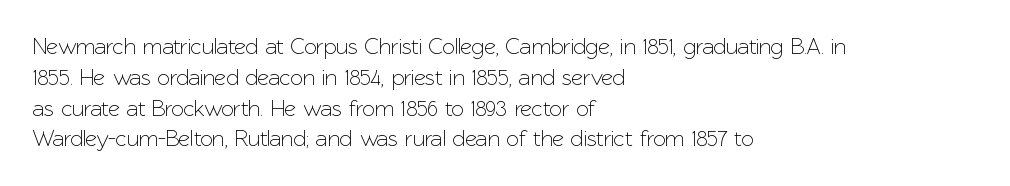
The glyphs are unaccompanied by any horizontal stroke below them. Quick note: not italic, upright. Each word holds together tightly as a unit, with standard inter-letter gaps. The paragraph shown leans on its left margin. Does the leading feel generous? No, just average.
